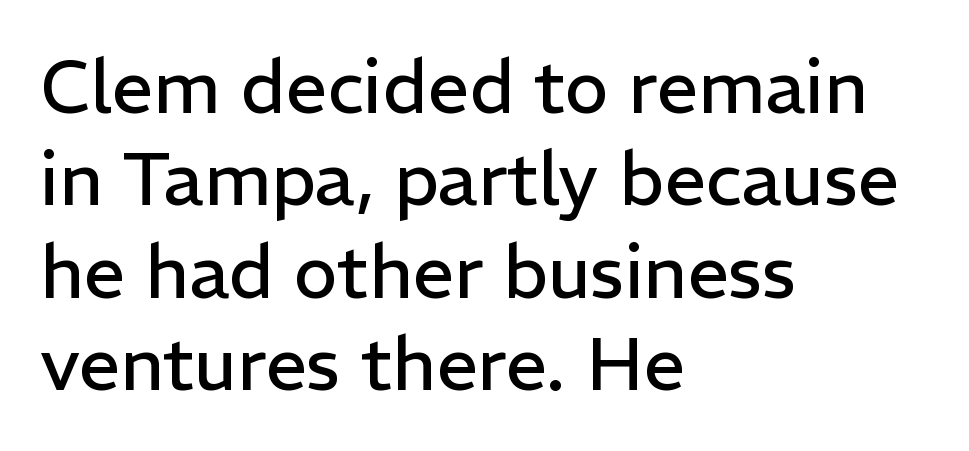
{"serif": "no", "italic": "no", "bold": "no", "weight": "regular", "width": "normal", "stroke_contrast": "low", "x_height": "medium", "monospaced": "no", "underline": "no", "align": "left", "line_spacing": "normal", "line_spacing_ratio": 1.25, "letter_spacing": "normal", "letter_spacing_em": 0.0, "glyph_px": 74}
